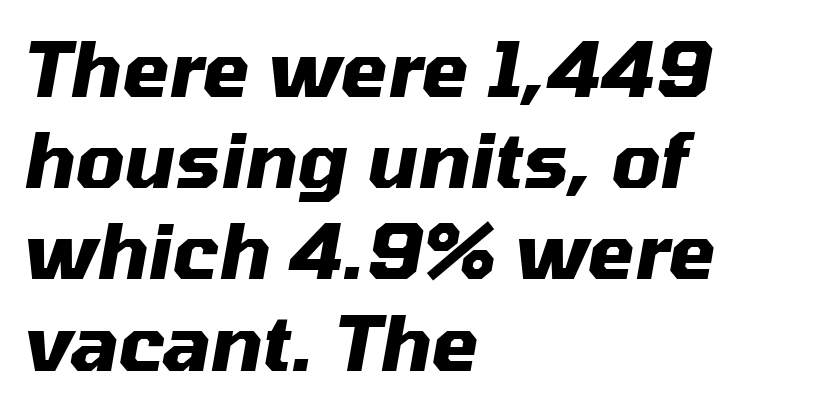
{"italic": "yes", "lean": "right", "slant_degrees": 10, "bold": "yes", "weight": "heavy", "width": "normal", "stroke_contrast": "medium", "x_height": "medium", "monospaced": "no", "underline": "no", "align": "left", "line_spacing_ratio": 1.2, "letter_spacing": "normal", "letter_spacing_em": 0.0, "glyph_px": 76}
